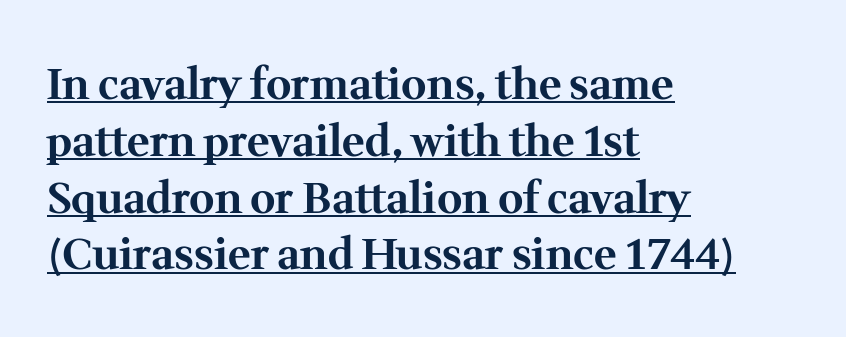
{"serif": "yes", "italic": "no", "bold": "yes", "weight": "bold", "width": "normal", "stroke_contrast": "medium", "x_height": "medium", "monospaced": "no", "underline": "yes", "align": "left", "line_spacing": "normal", "line_spacing_ratio": 1.32, "letter_spacing": "normal", "letter_spacing_em": 0.0, "glyph_px": 43}
